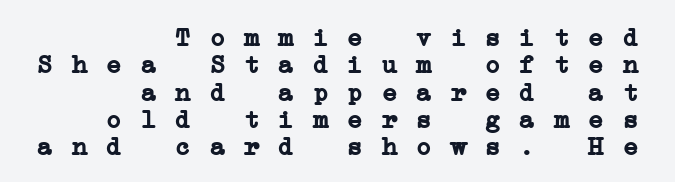
Q: Is the text bold? A: Yes.
Q: Is the text underlined? A: No.
Q: How is the paragraph aligned? A: Right-aligned.
Q: Is the spacing between lines tight, normal or loose? A: Tight.
